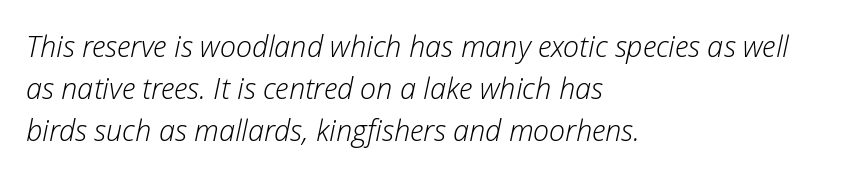
{"italic": "yes", "lean": "right", "slant_degrees": 12, "bold": "no", "weight": "light", "width": "normal", "stroke_contrast": "low", "x_height": "medium", "monospaced": "no", "underline": "no", "align": "left", "line_spacing": "normal", "line_spacing_ratio": 1.45, "letter_spacing": "normal", "letter_spacing_em": 0.0, "glyph_px": 29}
